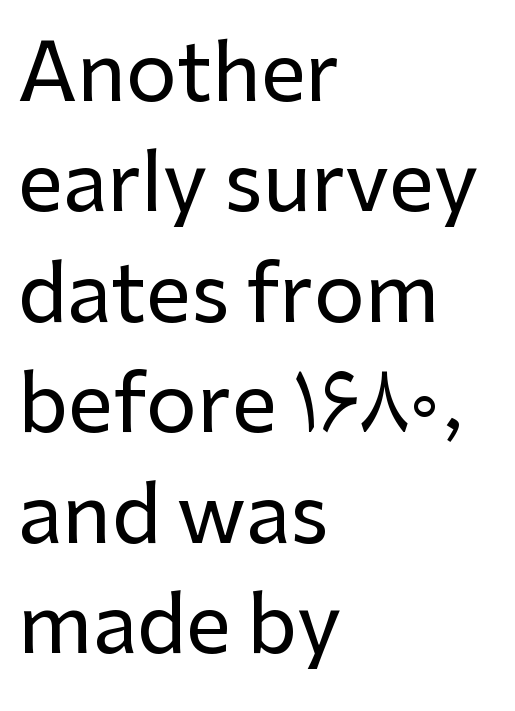
Q: Is the text italic (slanted)? A: No, it is upright.
Q: Is the typeface a serif or a sans-serif typeface? A: Sans-serif.
Q: Is the text underlined? A: No.
Q: How is the paragraph aligned? A: Left-aligned.
Q: Is the spacing between letters normal or unusually wide? A: Normal.
Q: Is the spacing between lines tight, normal or loose? A: Normal.
Q: Width (condensed, normal, or wide)? A: Normal.
Q: Stroke contrast? A: Low.
Q: x-height? A: Medium.
Q: Monospaced? A: No.
